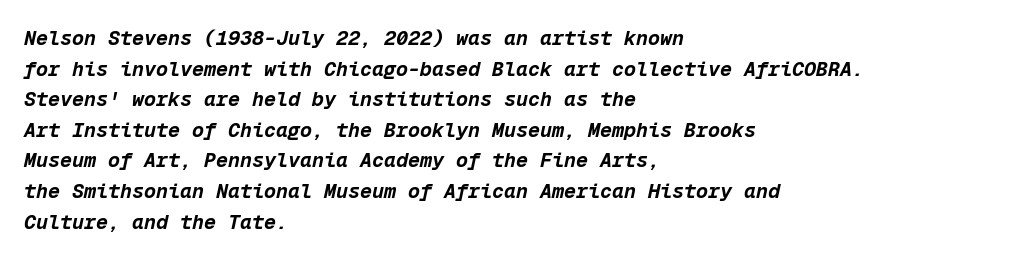
{"italic": "yes", "lean": "right", "slant_degrees": 12, "bold": "yes", "underline": "no", "align": "left", "line_spacing": "normal", "line_spacing_ratio": 1.53, "letter_spacing": "normal", "letter_spacing_em": 0.0, "glyph_px": 20}
